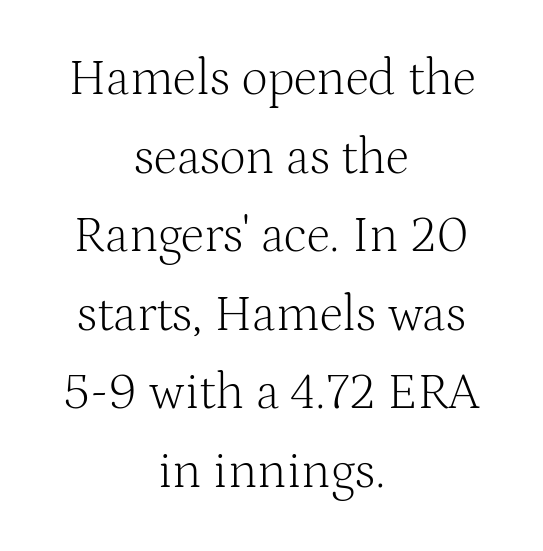
The image shows 51 px light serif type, upright; set centered, normal line spacing (1.54x), normal letter spacing, not underlined; medium stroke contrast and a medium x-height.
